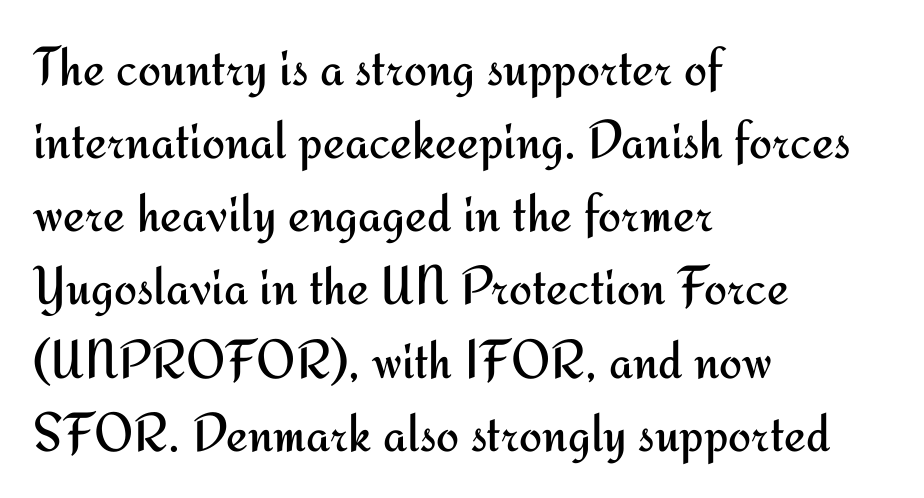
Q: Is the text bold? A: No.
Q: Is the text italic (slanted)? A: No, it is upright.
Q: Is the typeface a serif or a sans-serif typeface? A: Sans-serif.
Q: Is the text underlined? A: No.
Q: How is the paragraph aligned? A: Left-aligned.
Q: Is the spacing between letters normal or unusually wide? A: Normal.
Q: Is the spacing between lines tight, normal or loose? A: Normal.
Q: Width (condensed, normal, or wide)? A: Normal.
Q: Stroke contrast? A: Medium.
Q: x-height? A: Small.
Q: Monospaced? A: No.
